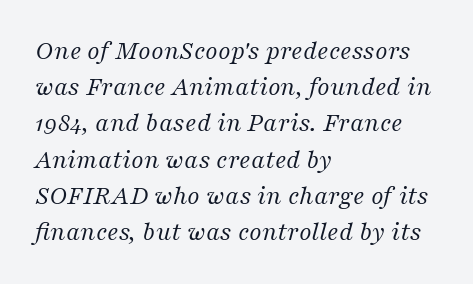
{"italic": "yes", "lean": "right", "slant_degrees": 16, "bold": "no", "underline": "no", "align": "left", "line_spacing": "normal", "line_spacing_ratio": 1.34, "letter_spacing": "normal", "letter_spacing_em": 0.0, "glyph_px": 27}
